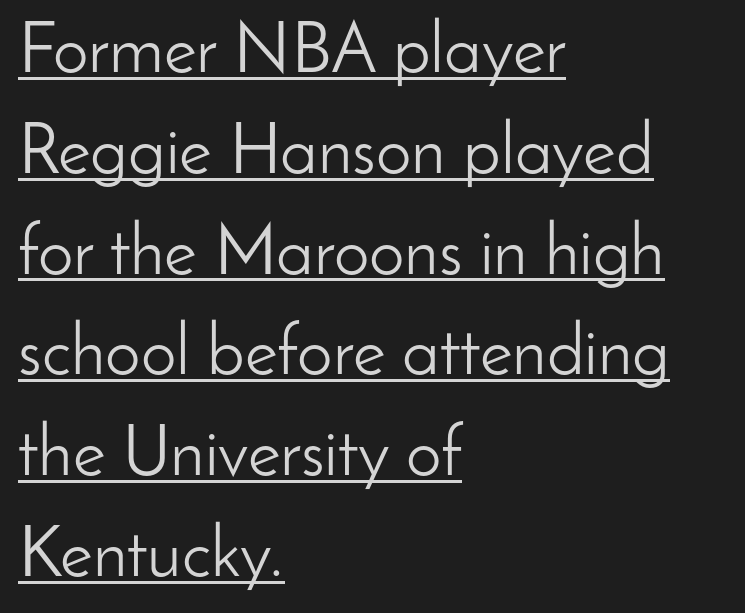
The image shows 71 px light sans-serif type, upright; set left-aligned, normal line spacing (1.42x), normal letter spacing, underlined; low stroke contrast and a small x-height.
